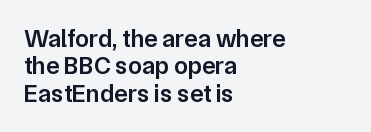
Q: Is the text bold? A: Semi-bold.
Q: Is the text italic (slanted)? A: No, it is upright.
Q: Is the text underlined? A: No.
Q: How is the paragraph aligned? A: Left-aligned.
Q: Is the spacing between letters normal or unusually wide? A: Normal.
Q: Is the spacing between lines tight, normal or loose? A: Tight.
